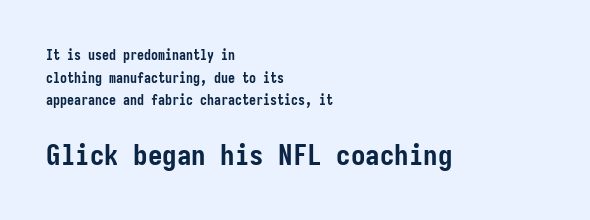
The image shows 29 px semibold, condensed sans-serif type, upright; set left-aligned, normal line spacing (1.61x), normal letter spacing, not underlined; the second (bottom) block is 2.07x larger; low stroke contrast and a medium x-height.
